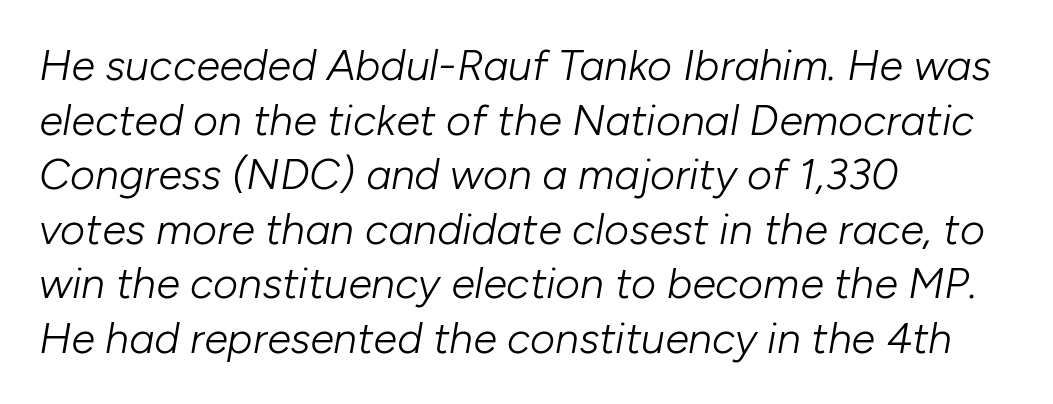
The image shows 43 px light type, italic (leaning right); set left-aligned, normal line spacing (1.27x), normal letter spacing, not underlined; low stroke contrast and a medium x-height.
